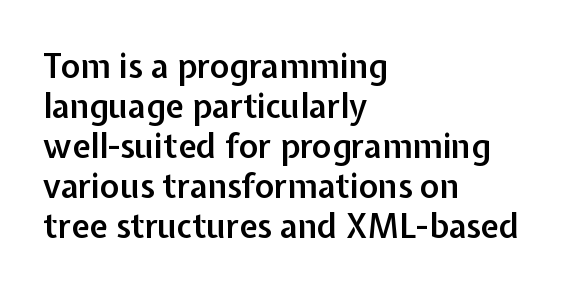
Q: Is the text bold? A: Semi-bold.
Q: Is the text italic (slanted)? A: No, it is upright.
Q: Is the typeface a serif or a sans-serif typeface? A: Sans-serif.
Q: Is the text underlined? A: No.
Q: How is the paragraph aligned? A: Left-aligned.
Q: Is the spacing between letters normal or unusually wide? A: Normal.
Q: Width (condensed, normal, or wide)? A: Normal.
Q: Stroke contrast? A: Low.
Q: x-height? A: Medium.
Q: Monospaced? A: No.
